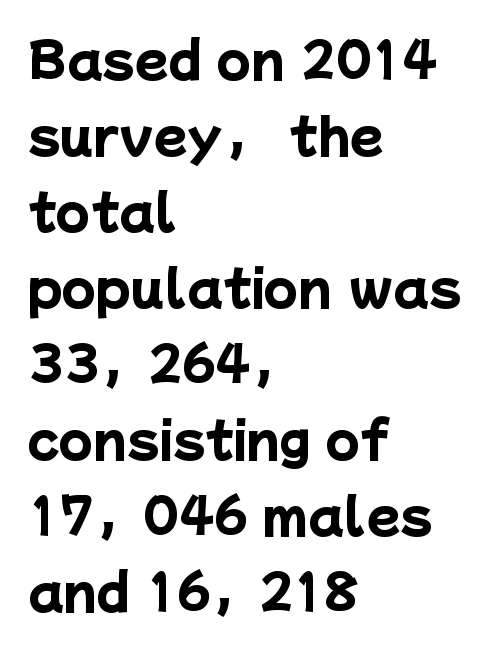
Q: Is the text bold? A: Yes.
Q: Is the typeface a serif or a sans-serif typeface? A: Sans-serif.
Q: Is the text underlined? A: No.
Q: How is the paragraph aligned? A: Left-aligned.
Q: Is the spacing between letters normal or unusually wide? A: Normal.
Q: Is the spacing between lines tight, normal or loose? A: Normal.
Q: Width (condensed, normal, or wide)? A: Normal.
Q: Stroke contrast? A: Low.
Q: x-height? A: Medium.
Q: Monospaced? A: No.
